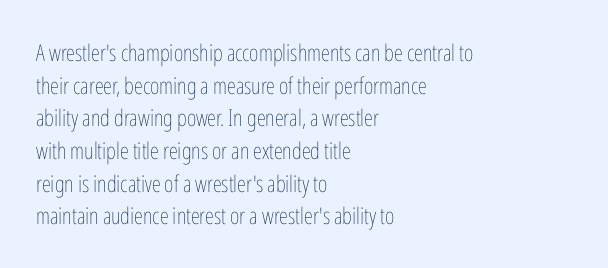
{"italic": "no", "bold": "no", "underline": "no", "align": "left", "line_spacing": "normal", "line_spacing_ratio": 1.42, "letter_spacing": "normal", "letter_spacing_em": 0.0, "glyph_px": 23}
